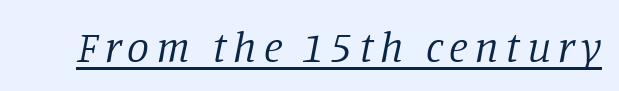
Unbolded letterforms with no extra heft. An italicized treatment has been applied to the whole sample. Quick note: underline on. To sum up the face: it has serifs. Think of a printed novel: that variable character pitch is what you see here.
